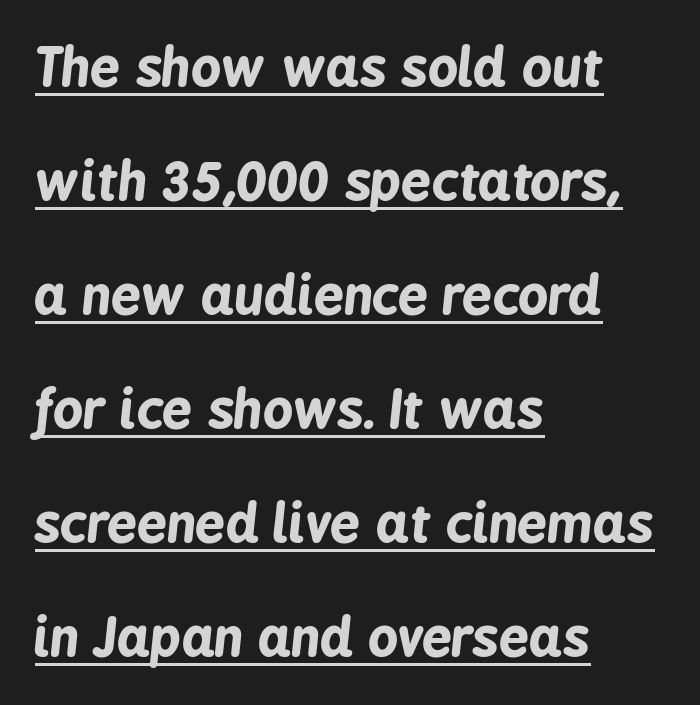
The image shows 53 px bold, condensed type, italic (leaning right); set left-aligned, loose line spacing (2.15x), normal letter spacing, underlined; low stroke contrast and a medium x-height.
